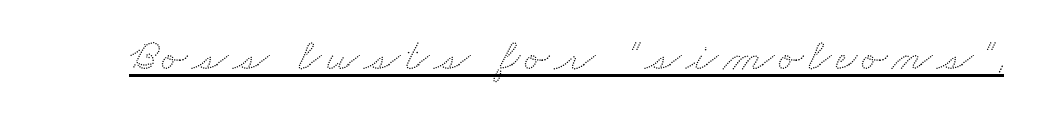
The face used here appears with an underline applied. Character widths vary here, with narrow letters taking less room than wide ones.
